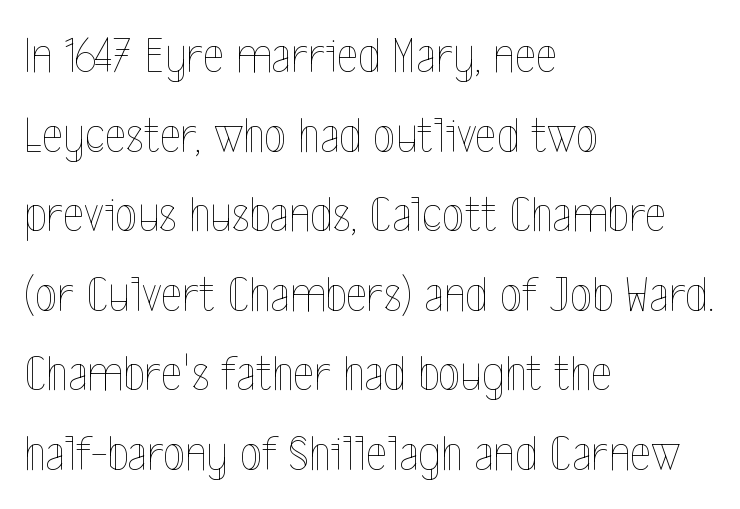
{"italic": "no", "bold": "no", "weight": "thin", "width": "condensed", "x_height": "medium", "monospaced": "no", "underline": "no", "align": "left", "line_spacing": "normal", "line_spacing_ratio": 1.56, "letter_spacing": "normal", "letter_spacing_em": 0.0, "glyph_px": 51}
